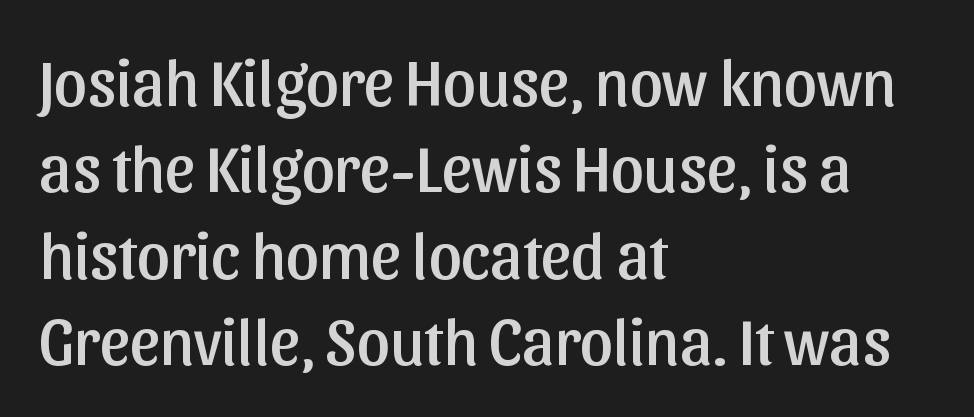
The image shows 65 px sans-serif type, upright; set left-aligned, normal line spacing (1.33x), normal letter spacing, not underlined; low stroke contrast and a medium x-height.
